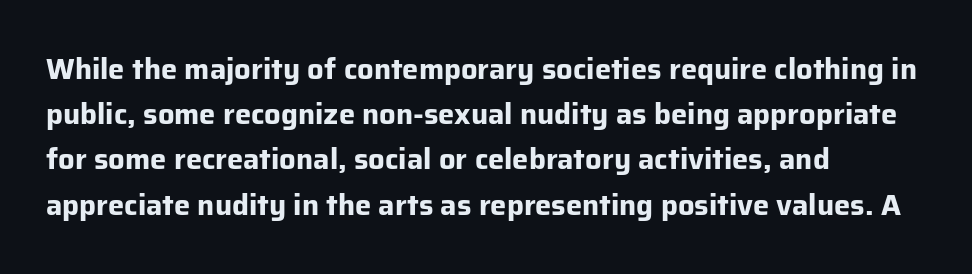
The letters advance in unequal steps, a hallmark of proportional type. The face used here has the dense, thick strokes of a bold. A normal amount of white space separates one row of letters from the next. No italicization has been applied; the sample stays upright. A typesetter would call this zero additional tracking. The gap between lines stays unmarked.
